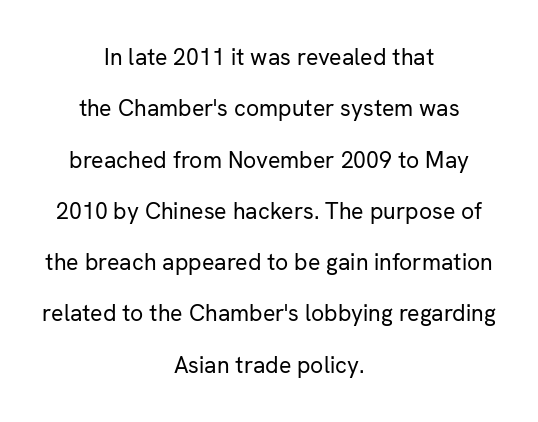
{"italic": "no", "bold": "no", "underline": "no", "align": "center", "line_spacing": "loose", "line_spacing_ratio": 2.23, "letter_spacing": "normal", "letter_spacing_em": 0.0, "glyph_px": 23}
